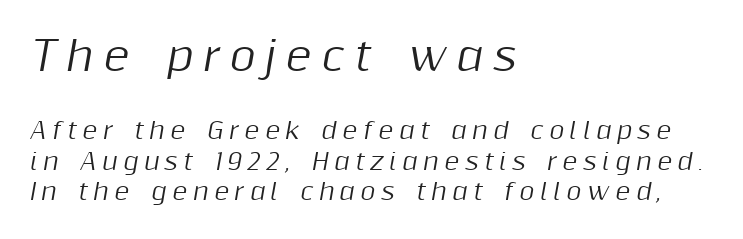
Q: Is the text italic (slanted)? A: Yes, it leans right by about 10 degrees.
Q: Is the text underlined? A: No.
Q: How is the paragraph aligned? A: Left-aligned.
Q: Is the spacing between letters normal or unusually wide? A: Unusually wide.
Q: Is the spacing between lines tight, normal or loose? A: Normal.
Q: Which block of text is set in a larger size, the first (top) or the second (bottom)? A: The first (top) one.
Q: Width (condensed, normal, or wide)? A: Normal.
Q: Stroke contrast? A: Medium.
Q: x-height? A: Medium.
Q: Monospaced? A: No.
